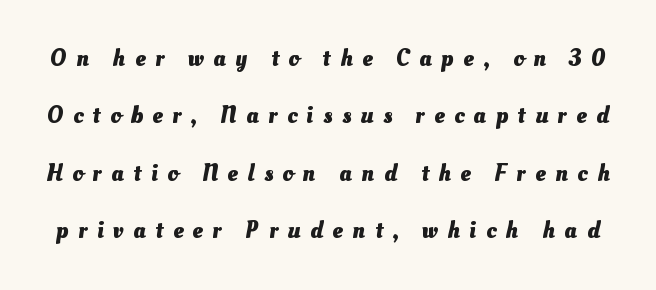
The image shows 24 px bold type; set loose line spacing (2.39x), unusually wide letter spacing (+0.39 em), not underlined.
